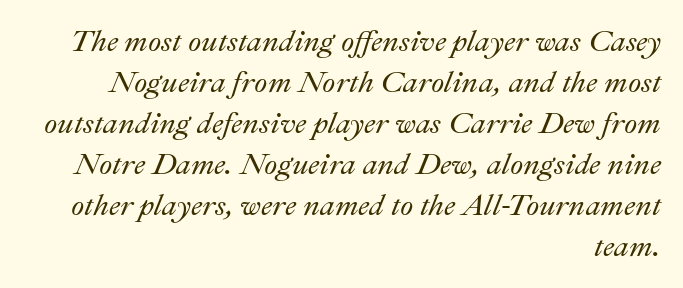
Q: Is the text italic (slanted)? A: Yes, it leans right by about 22 degrees.
Q: Is the text underlined? A: No.
Q: How is the paragraph aligned? A: Right-aligned.
Q: Is the spacing between letters normal or unusually wide? A: Normal.
Q: Is the spacing between lines tight, normal or loose? A: Normal.
Q: Width (condensed, normal, or wide)? A: Normal.
Q: Stroke contrast? A: Medium.
Q: x-height? A: Small.
Q: Monospaced? A: No.
